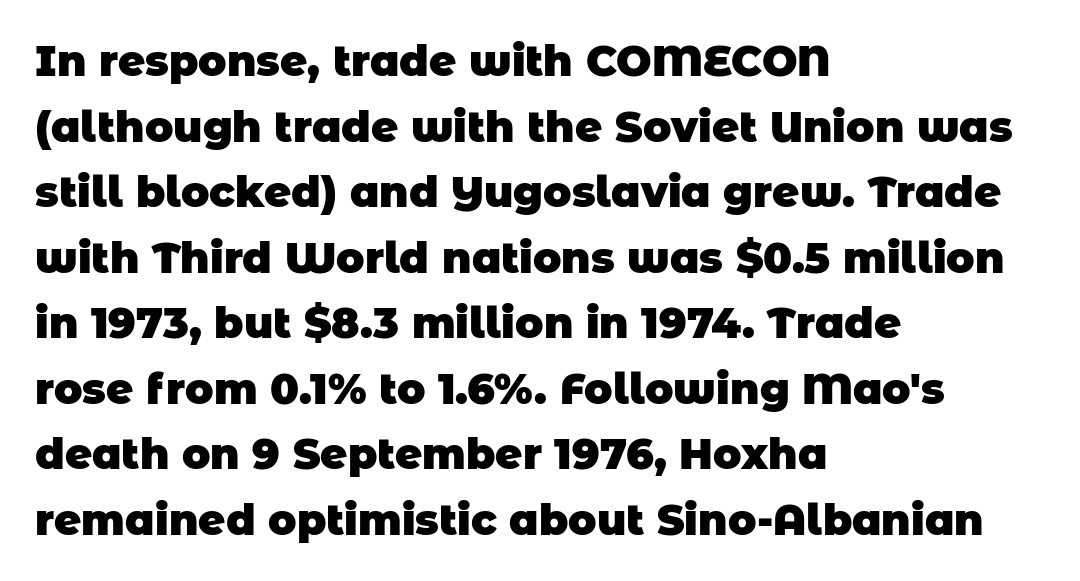
{"serif": "no", "bold": "yes", "weight": "heavy", "width": "normal", "stroke_contrast": "low", "x_height": "large", "monospaced": "no", "underline": "no", "align": "left", "line_spacing": "normal", "line_spacing_ratio": 1.56, "letter_spacing": "normal", "letter_spacing_em": 0.0, "glyph_px": 42}
